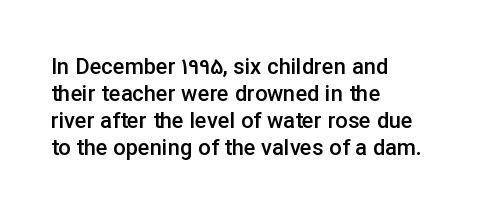
Q: Is the text bold? A: Semi-bold.
Q: Is the text italic (slanted)? A: No, it is upright.
Q: Is the text underlined? A: No.
Q: How is the paragraph aligned? A: Left-aligned.
Q: Is the spacing between letters normal or unusually wide? A: Normal.
